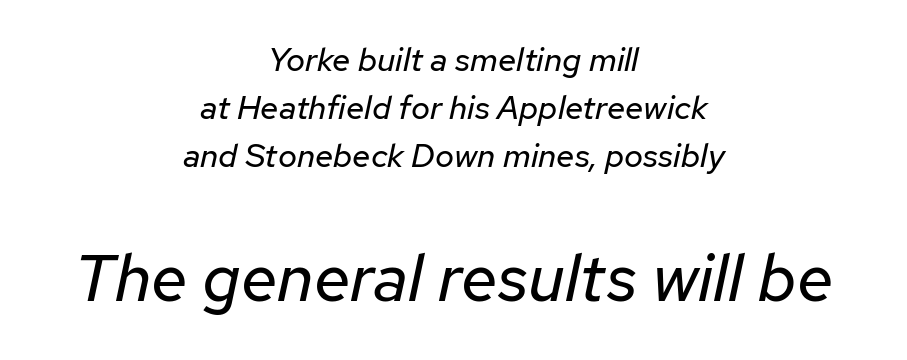
{"italic": "yes", "lean": "right", "slant_degrees": 12, "bold": "no", "weight": "regular", "width": "normal", "stroke_contrast": "low", "x_height": "medium", "monospaced": "no", "underline": "no", "align": "center", "line_spacing": "normal", "line_spacing_ratio": 1.45, "letter_spacing": "normal", "letter_spacing_em": 0.0, "larger_block": "second", "size_ratio": 2.0, "glyph_px": 66}
